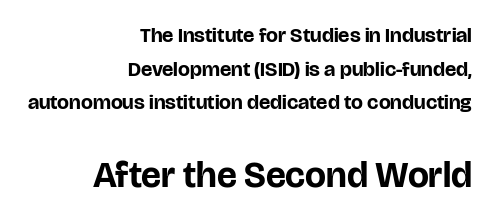
Letter spacing: default. These two chunks differ in scale, with the bottom chunk taking the larger measure. Character widths vary here, with narrow letters taking less room than wide ones. Heavy-handed strokes throughout: this text is bold. Tall strokes in this sample are plumb rather than angled. The face used here is a sans, in the tradition of grotesques and geometrics.
